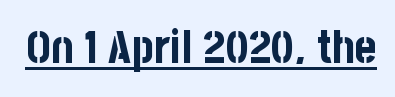
{"serif": "no", "italic": "no", "bold": "yes", "weight": "bold", "width": "condensed", "stroke_contrast": "low", "x_height": "large", "monospaced": "no", "underline": "yes", "letter_spacing": "normal", "letter_spacing_em": 0.0, "glyph_px": 46}
